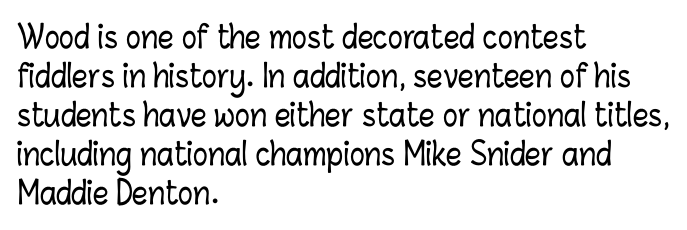
Q: Is the text italic (slanted)? A: No, it is upright.
Q: Is the text underlined? A: No.
Q: How is the paragraph aligned? A: Left-aligned.
Q: Is the spacing between letters normal or unusually wide? A: Normal.
Q: Is the spacing between lines tight, normal or loose? A: Normal.
Q: Width (condensed, normal, or wide)? A: Condensed.
Q: Stroke contrast? A: Low.
Q: x-height? A: Medium.
Q: Monospaced? A: No.
